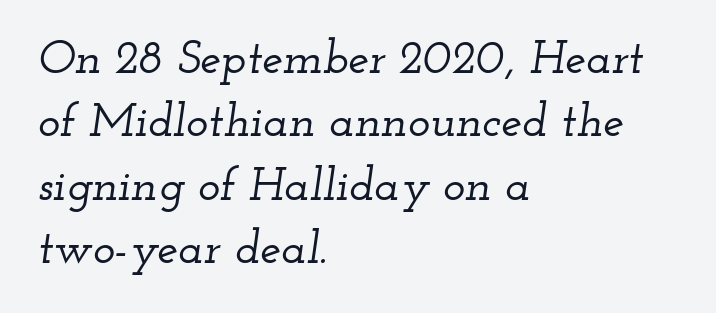
{"serif": "yes", "italic": "yes", "lean": "right", "slant_degrees": 12, "width": "wide", "stroke_contrast": "low", "x_height": "small", "monospaced": "no", "underline": "no", "align": "left", "line_spacing": "normal", "line_spacing_ratio": 1.35, "letter_spacing": "normal", "letter_spacing_em": 0.0, "glyph_px": 47}
